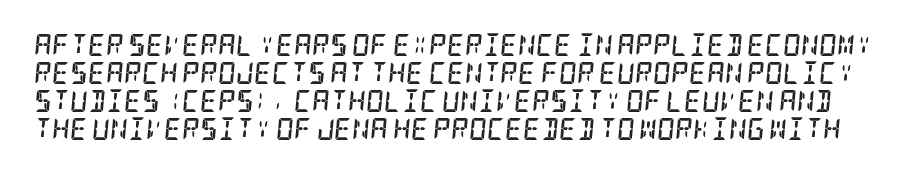
The image shows 22 px bold type, italic (leaning right); set normal line spacing (1.27x), normal letter spacing, not underlined.
